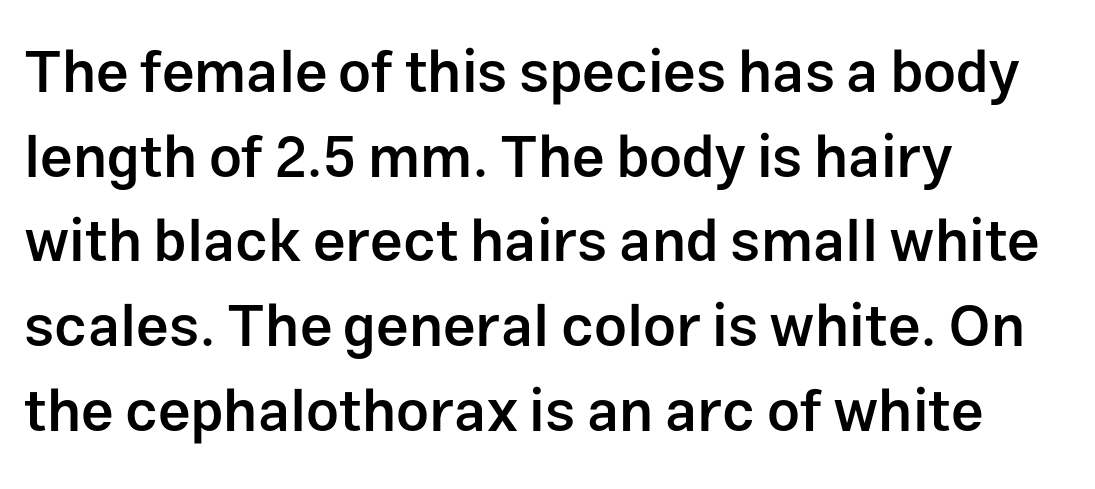
Q: Is the text bold? A: Semi-bold.
Q: Is the text italic (slanted)? A: No, it is upright.
Q: Is the typeface a serif or a sans-serif typeface? A: Sans-serif.
Q: Is the text underlined? A: No.
Q: How is the paragraph aligned? A: Left-aligned.
Q: Is the spacing between letters normal or unusually wide? A: Normal.
Q: Is the spacing between lines tight, normal or loose? A: Normal.
Q: Width (condensed, normal, or wide)? A: Normal.
Q: Stroke contrast? A: Low.
Q: x-height? A: Medium.
Q: Monospaced? A: No.
